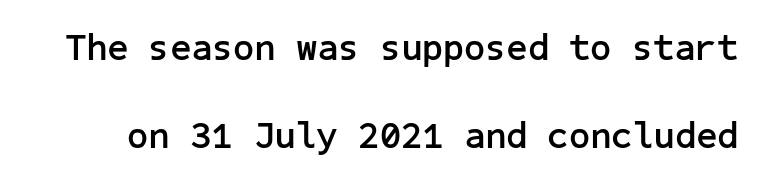
The image shows 37 px semibold sans-serif type, upright; set loose line spacing (2.37x), normal letter spacing, not underlined; low stroke contrast and a medium x-height.
